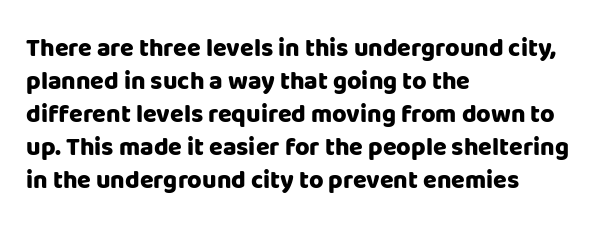
The image shows 25 px bold type, upright; set left-aligned, normal line spacing (1.32x), normal letter spacing, not underlined.
